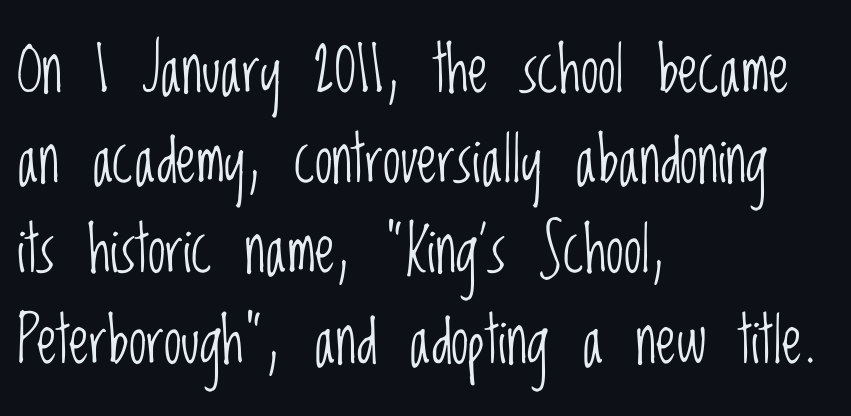
{"serif": "no", "italic": "no", "bold": "no", "weight": "light", "width": "condensed", "stroke_contrast": "low", "x_height": "large", "monospaced": "no", "underline": "no", "align": "left", "line_spacing": "normal", "line_spacing_ratio": 1.41, "letter_spacing": "normal", "letter_spacing_em": 0.0, "glyph_px": 64}
